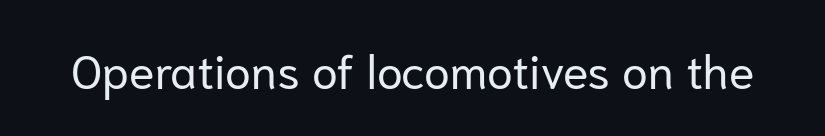
The image shows 47 px regular-weight sans-serif type, upright; set normal letter spacing, not underlined; low stroke contrast and a medium x-height.
